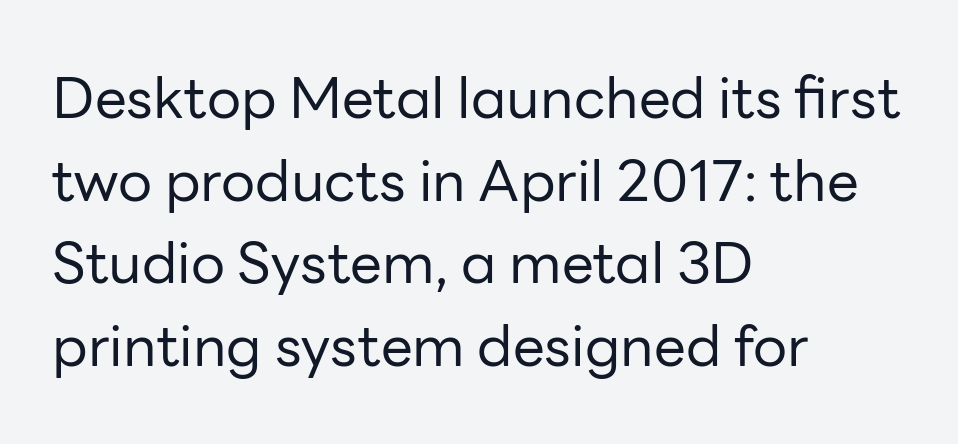
The image shows 57 px regular-weight sans-serif type, upright; set left-aligned, normal line spacing (1.45x), normal letter spacing, not underlined; low stroke contrast and a medium x-height.
